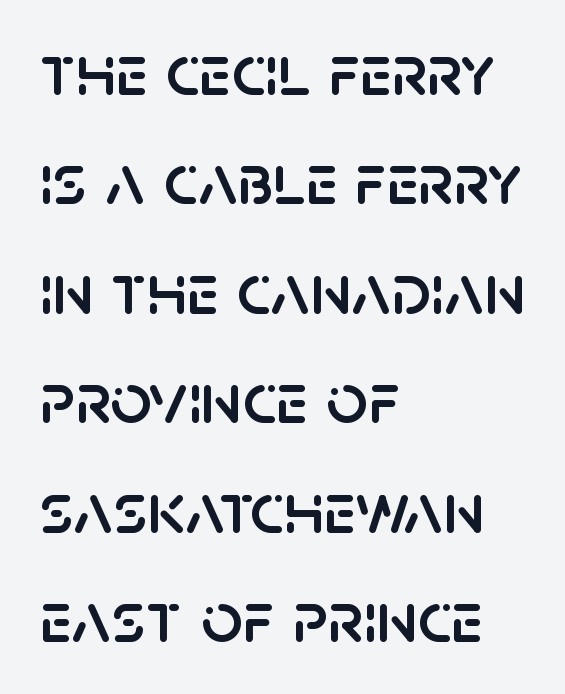
Do the letters lean? They stand straight. Lines of text with bare space underneath. Default kerning and tracking; the words read as compact shapes. Reading down the block, your eye returns to a fixed left position each line. Character widths vary here, with narrow letters taking less room than wide ones.
